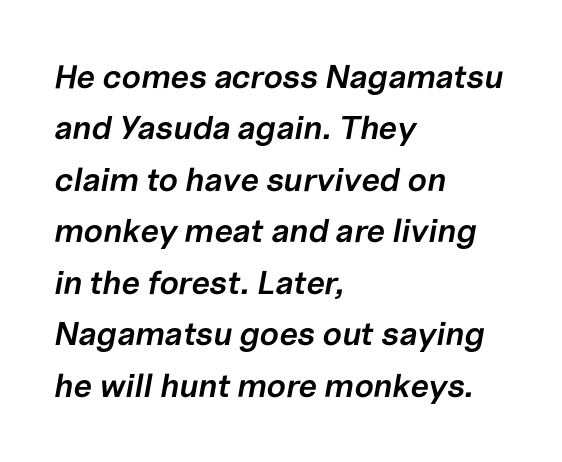
Q: Is the text bold? A: Semi-bold.
Q: Is the text italic (slanted)? A: Yes, it leans right by about 10 degrees.
Q: Is the text underlined? A: No.
Q: How is the paragraph aligned? A: Left-aligned.
Q: Is the spacing between letters normal or unusually wide? A: Normal.
Q: Is the spacing between lines tight, normal or loose? A: Normal.
Q: Width (condensed, normal, or wide)? A: Normal.
Q: Stroke contrast? A: Low.
Q: x-height? A: Medium.
Q: Monospaced? A: No.
